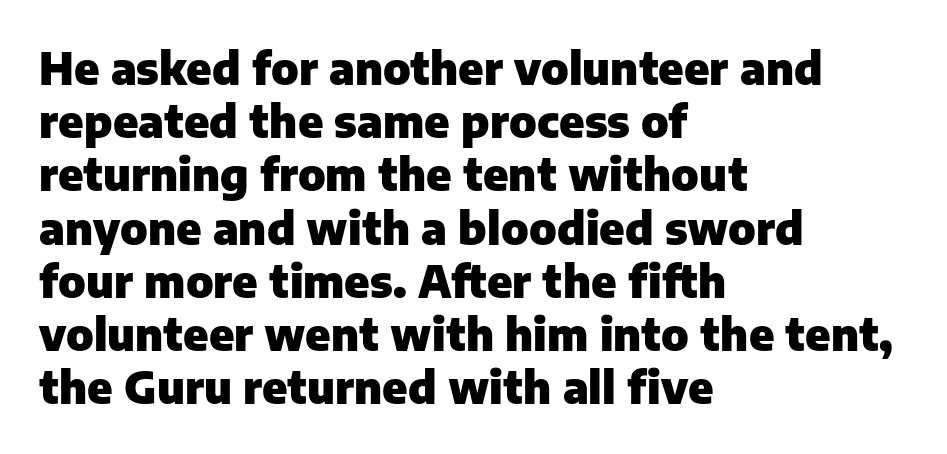
Q: Is the text bold? A: Yes.
Q: Is the text italic (slanted)? A: No, it is upright.
Q: Is the typeface a serif or a sans-serif typeface? A: Sans-serif.
Q: Is the text underlined? A: No.
Q: How is the paragraph aligned? A: Left-aligned.
Q: Is the spacing between letters normal or unusually wide? A: Normal.
Q: Width (condensed, normal, or wide)? A: Normal.
Q: Stroke contrast? A: Low.
Q: x-height? A: Medium.
Q: Monospaced? A: No.
